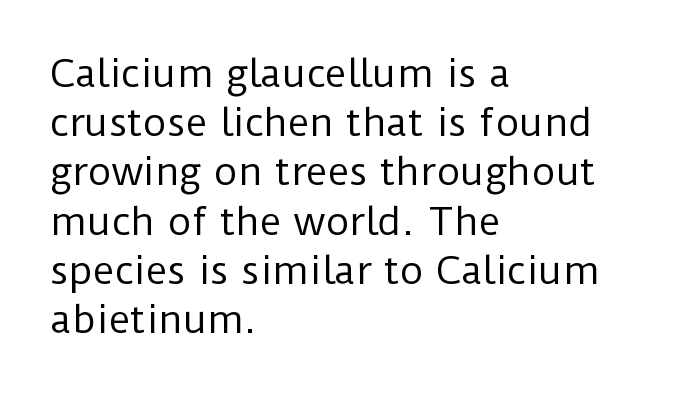
{"serif": "no", "italic": "no", "bold": "no", "weight": "regular", "width": "normal", "stroke_contrast": "low", "x_height": "medium", "monospaced": "no", "underline": "no", "align": "left", "line_spacing": "normal", "line_spacing_ratio": 1.33, "letter_spacing": "normal", "letter_spacing_em": 0.0, "glyph_px": 37}
